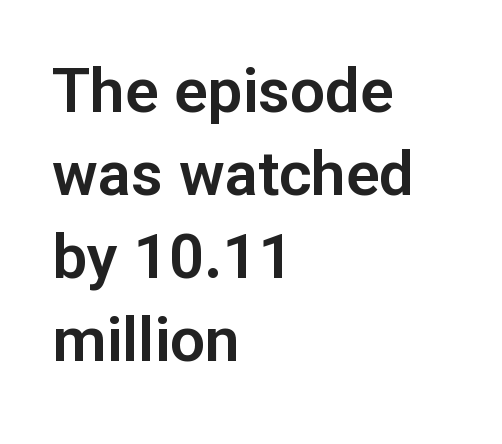
{"serif": "no", "italic": "no", "width": "normal", "stroke_contrast": "low", "x_height": "medium", "monospaced": "no", "underline": "no", "align": "left", "line_spacing": "normal", "line_spacing_ratio": 1.34, "letter_spacing": "normal", "letter_spacing_em": 0.0, "glyph_px": 62}
